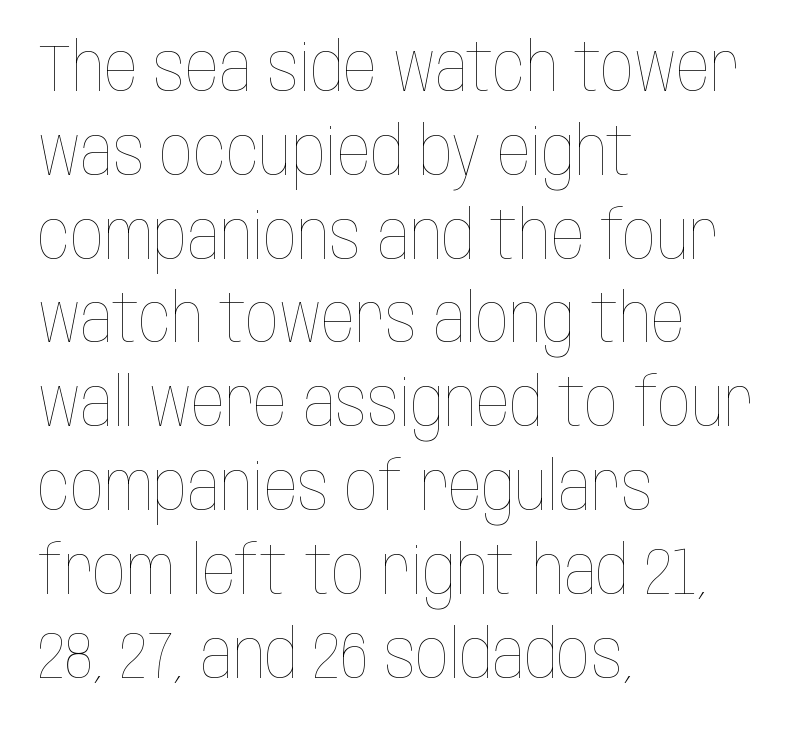
Whoever set this chose a conventional vertical rhythm. The line texture is even and compact thanks to regular tracking. The characters are drawn with everyday or finer stroke widths. Beneath every word, the page is bare. This sample has the flowing, uneven cadence of proportional lettering.
